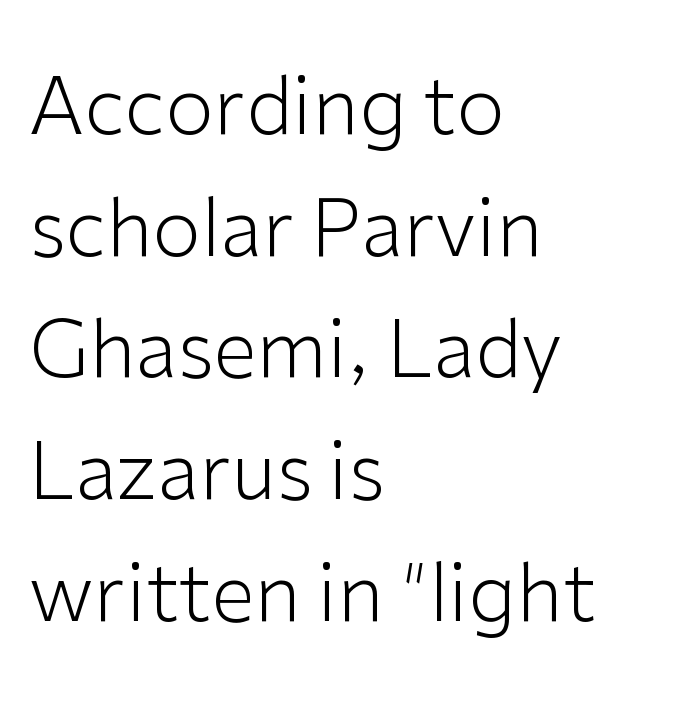
Q: Is the text bold? A: No.
Q: Is the text italic (slanted)? A: No, it is upright.
Q: Is the typeface a serif or a sans-serif typeface? A: Sans-serif.
Q: Is the text underlined? A: No.
Q: How is the paragraph aligned? A: Left-aligned.
Q: Is the spacing between letters normal or unusually wide? A: Normal.
Q: Is the spacing between lines tight, normal or loose? A: Normal.
Q: Width (condensed, normal, or wide)? A: Normal.
Q: Stroke contrast? A: Low.
Q: x-height? A: Medium.
Q: Monospaced? A: No.
